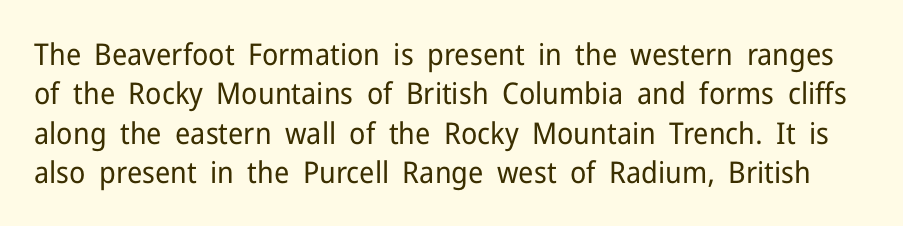
Q: Is the text bold? A: No.
Q: Is the text italic (slanted)? A: No, it is upright.
Q: Is the typeface a serif or a sans-serif typeface? A: Sans-serif.
Q: Is the text underlined? A: No.
Q: Is the spacing between letters normal or unusually wide? A: Normal.
Q: Is the spacing between lines tight, normal or loose? A: Normal.
Q: Width (condensed, normal, or wide)? A: Normal.
Q: Stroke contrast? A: Low.
Q: x-height? A: Medium.
Q: Monospaced? A: No.
